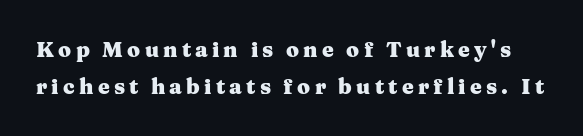
Posture: straight, roman, zero tilt. The font is running at its bold setting. Has an underline been added? It has not. Loose tracking; the words dissolve into strings of separated letters.
